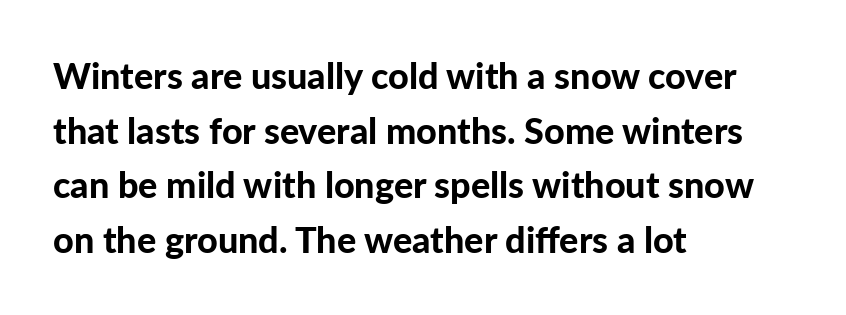
{"serif": "no", "italic": "no", "bold": "yes", "weight": "bold", "width": "normal", "stroke_contrast": "low", "x_height": "medium", "monospaced": "no", "underline": "no", "align": "left", "line_spacing": "normal", "line_spacing_ratio": 1.52, "letter_spacing": "normal", "letter_spacing_em": 0.0, "glyph_px": 36}
